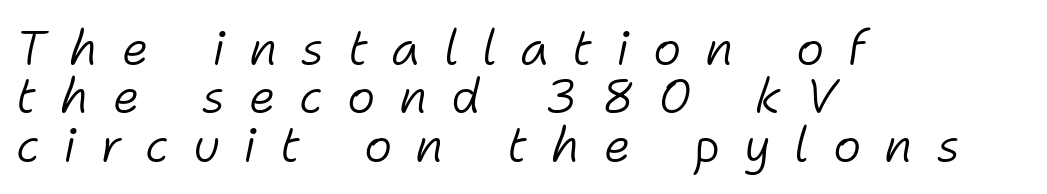
The image shows 48 px light type, italic (leaning right); set left-aligned, tight line spacing (1.01x), unusually wide letter spacing (+0.49 em), not underlined; low stroke contrast and a medium x-height.
